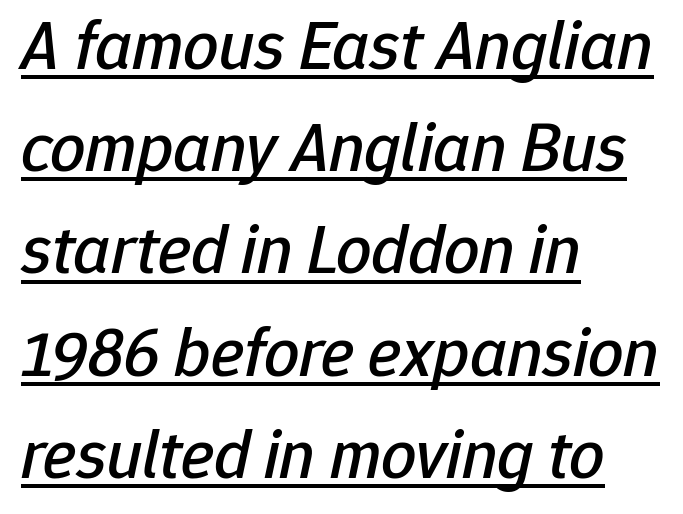
The image shows 70 px text type, italic (leaning right); set left-aligned, normal line spacing (1.46x), normal letter spacing, underlined; low stroke contrast and a medium x-height.
